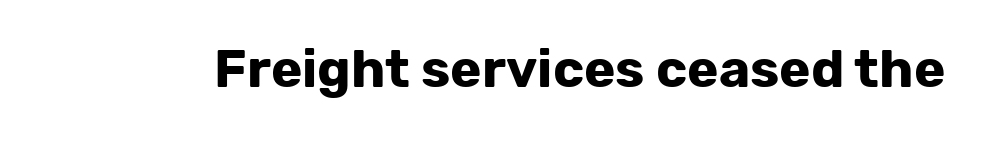
{"serif": "no", "italic": "no", "bold": "yes", "weight": "bold", "width": "normal", "stroke_contrast": "low", "x_height": "medium", "monospaced": "no", "underline": "no", "letter_spacing": "normal", "letter_spacing_em": 0.0, "glyph_px": 53}
